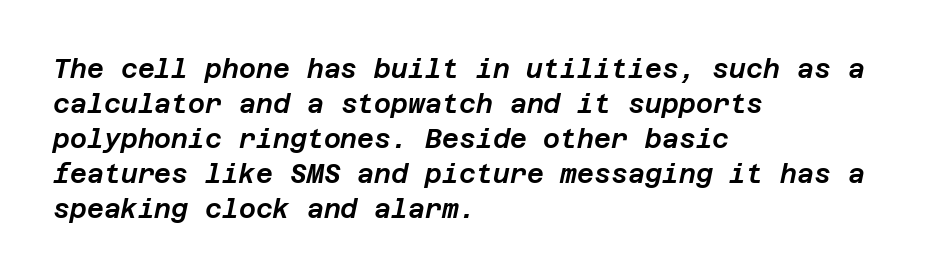
The image shows 26 px text type, italic (leaning right); set left-aligned, normal line spacing (1.35x), normal letter spacing, not underlined.
